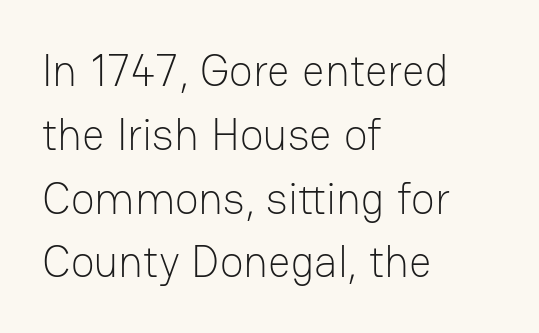
The image shows 44 px light sans-serif type, upright; set left-aligned, normal line spacing (1.45x), normal letter spacing, not underlined; low stroke contrast and a medium x-height.
